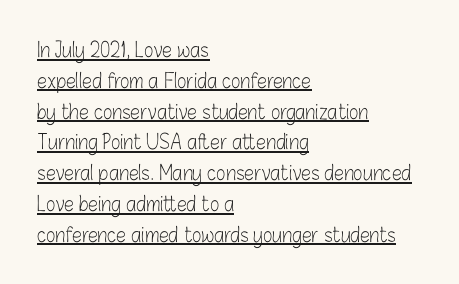
This sample keeps an unexceptional amount of space between lines. No extra ink here — the face is not bold. A classic flush-left, rag-right setting is used for this passage. In terms of letterspacing, this is plain default setting.
